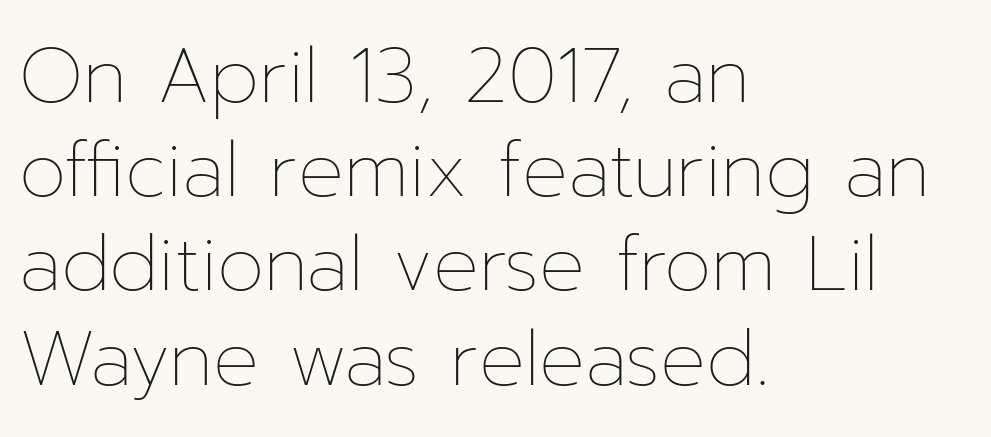
Tracking here is standard; glyphs follow each other at the usual distance. Every character sits straight up, as roman type does. Stroke mass is kept to a normal reading level or below. Spacing verdict: proportional, widths tailored to each character.
